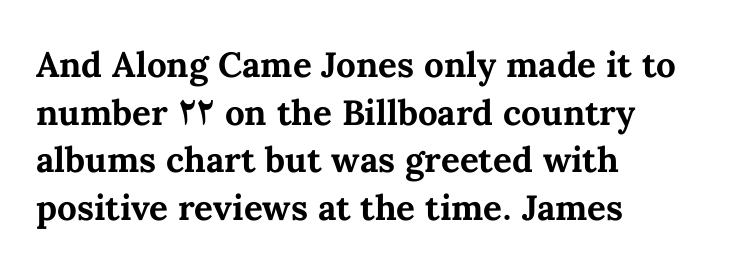
The image shows 35 px bold type, upright; set left-aligned, normal line spacing (1.36x), normal letter spacing, not underlined; medium stroke contrast and a medium x-height.
